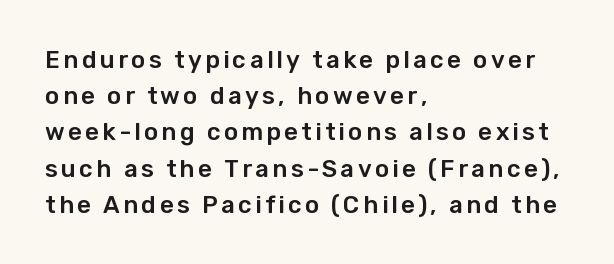
The image shows 24 px text type, upright; set left-aligned, normal line spacing (1.51x), not underlined.
